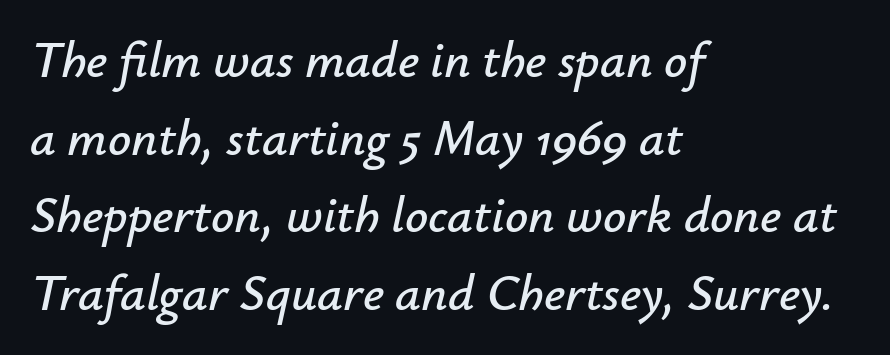
Q: Is the text italic (slanted)? A: Yes, it leans right by about 12 degrees.
Q: Is the text underlined? A: No.
Q: How is the paragraph aligned? A: Left-aligned.
Q: Is the spacing between letters normal or unusually wide? A: Normal.
Q: Is the spacing between lines tight, normal or loose? A: Normal.
Q: Width (condensed, normal, or wide)? A: Normal.
Q: Stroke contrast? A: Low.
Q: x-height? A: Small.
Q: Monospaced? A: No.
